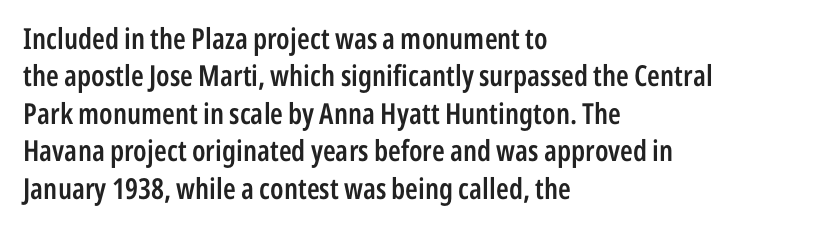
{"serif": "no", "italic": "no", "bold": "semi", "weight": "semibold", "width": "condensed", "stroke_contrast": "low", "x_height": "medium", "monospaced": "no", "underline": "no", "align": "left", "line_spacing": "normal", "line_spacing_ratio": 1.29, "letter_spacing": "normal", "letter_spacing_em": 0.0, "glyph_px": 29}
